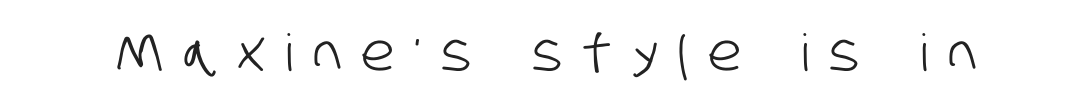
The face used here is proportionally spaced, like ordinary book or web type. The tracking reads as deliberately expanded to a designer's eye. I'd call this a sans setting — the letters go barefoot. The area under the type is left untouched.
